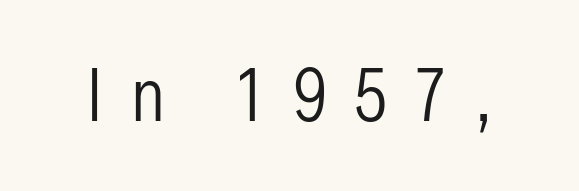
Words float on clear page, feet unadorned. Stroke terminals: plain, sans-serif. You could only call the tracking loose — the letters float apart. Italic: no, the glyphs are upright roman. Note the varied advance widths — an 'i' is clearly narrower than an 'm'. No letter is thick-stroked: the sample isn't bold.
